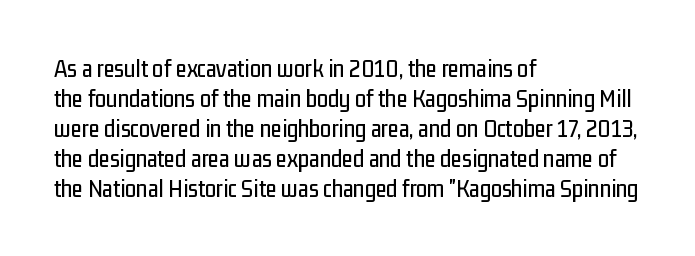
{"italic": "no", "underline": "no", "align": "left", "line_spacing_ratio": 1.2, "letter_spacing": "normal", "letter_spacing_em": 0.0, "glyph_px": 25}
